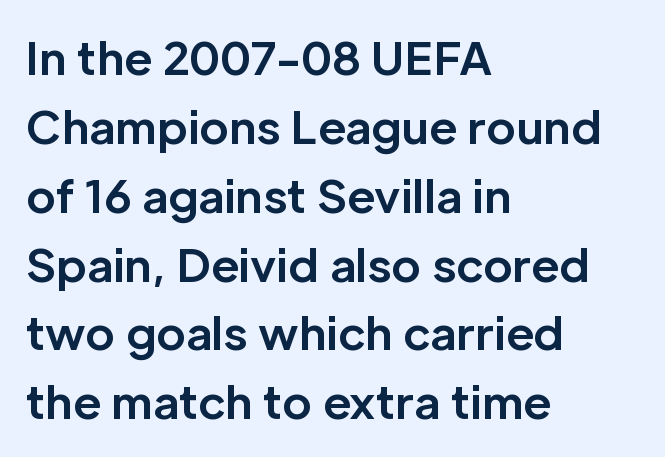
The image shows 45 px bold sans-serif type, upright; set left-aligned, normal line spacing (1.53x), normal letter spacing, not underlined; low stroke contrast and a medium x-height.
